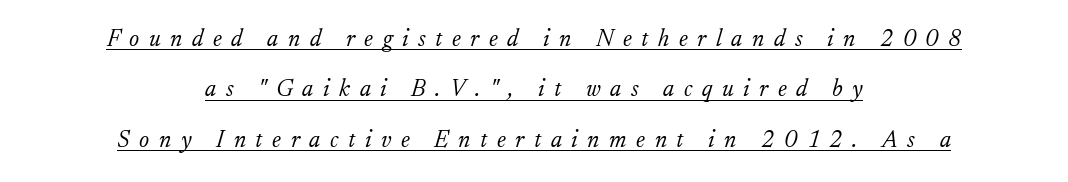
Q: Is the text bold? A: No.
Q: Is the text italic (slanted)? A: Yes, it leans right by about 17 degrees.
Q: Is the text underlined? A: Yes.
Q: How is the paragraph aligned? A: Centered.
Q: Is the spacing between letters normal or unusually wide? A: Unusually wide.
Q: Is the spacing between lines tight, normal or loose? A: Loose.
